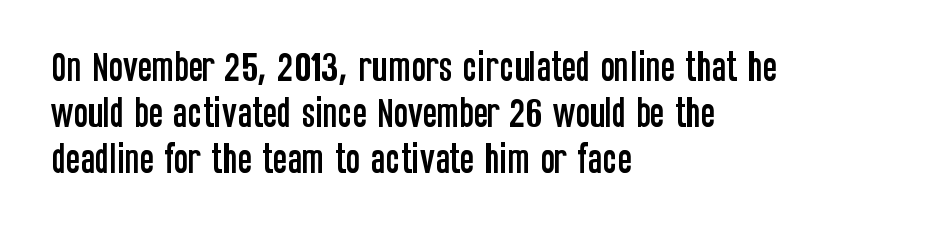
Posture: upright roman. This rendering leaves character spacing at its baseline value. Does the copy run flush right? No — it runs flush left. Do the characters align in a grid? No, the font is proportional.
